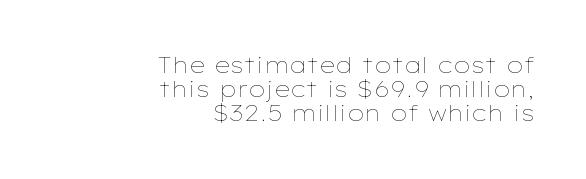
If you drew a line through each stem, it would be perfectly vertical. Horizontal alignment here is rightward, an uncommon choice for prose. Rule under the text: the space is simply empty. The lines are packed closely together with very little leading. Does extra space separate the letters? No, they use regular spacing.
